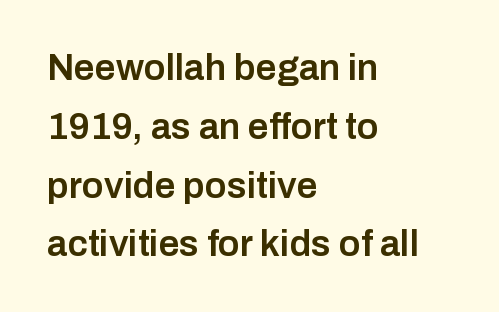
The image shows 37 px semibold sans-serif type, upright; set left-aligned, normal line spacing (1.59x), normal letter spacing, not underlined; low stroke contrast and a medium x-height.
